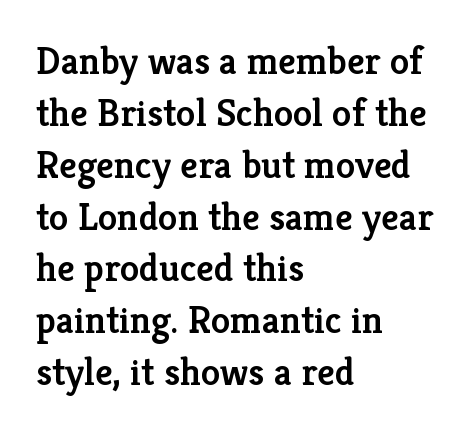
Q: Is the text bold? A: Semi-bold.
Q: Is the text italic (slanted)? A: No, it is upright.
Q: Is the typeface a serif or a sans-serif typeface? A: Serif.
Q: Is the text underlined? A: No.
Q: How is the paragraph aligned? A: Left-aligned.
Q: Is the spacing between letters normal or unusually wide? A: Normal.
Q: Is the spacing between lines tight, normal or loose? A: Normal.
Q: Width (condensed, normal, or wide)? A: Normal.
Q: Stroke contrast? A: Low.
Q: x-height? A: Medium.
Q: Monospaced? A: No.
